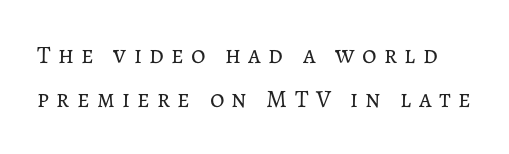
Q: Is the text bold? A: No.
Q: Is the text italic (slanted)? A: No, it is upright.
Q: Is the text underlined? A: No.
Q: Is the spacing between letters normal or unusually wide? A: Unusually wide.
